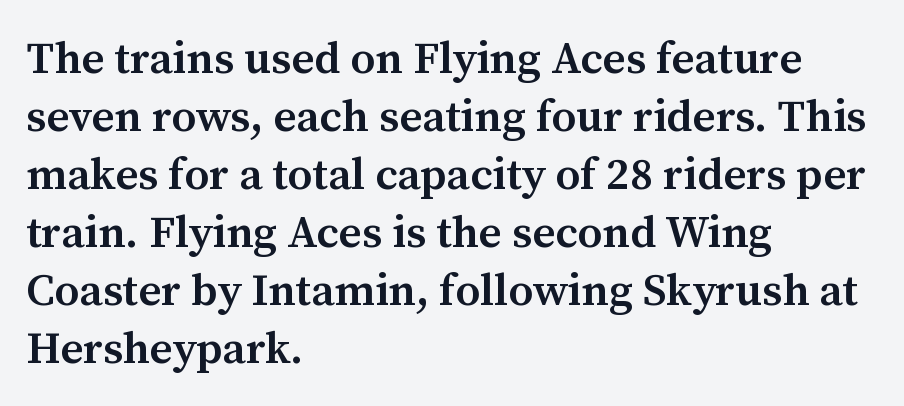
The image shows 45 px semibold serif type, upright; set left-aligned, normal line spacing (1.29x), normal letter spacing, not underlined; medium stroke contrast and a medium x-height.
